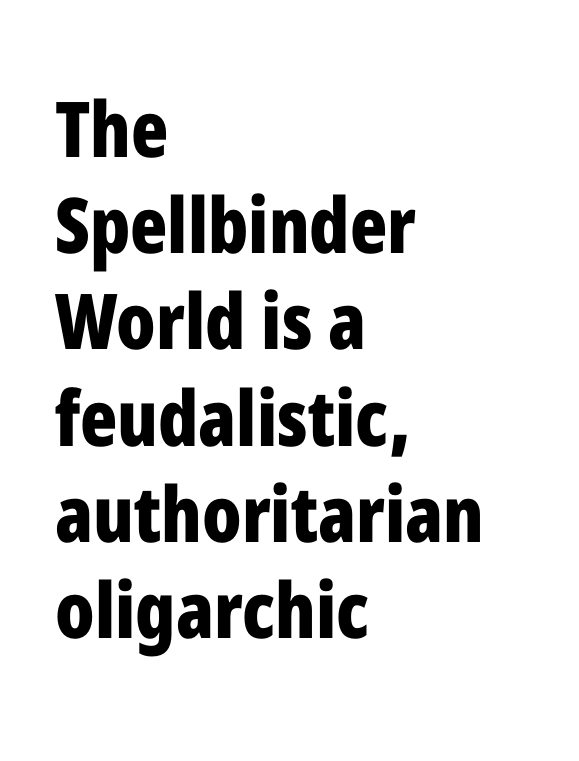
Q: Is the text bold? A: Yes.
Q: Is the text italic (slanted)? A: No, it is upright.
Q: Is the typeface a serif or a sans-serif typeface? A: Sans-serif.
Q: Is the text underlined? A: No.
Q: How is the paragraph aligned? A: Left-aligned.
Q: Is the spacing between letters normal or unusually wide? A: Normal.
Q: Is the spacing between lines tight, normal or loose? A: Normal.
Q: Width (condensed, normal, or wide)? A: Condensed.
Q: Stroke contrast? A: Low.
Q: x-height? A: Medium.
Q: Monospaced? A: No.
